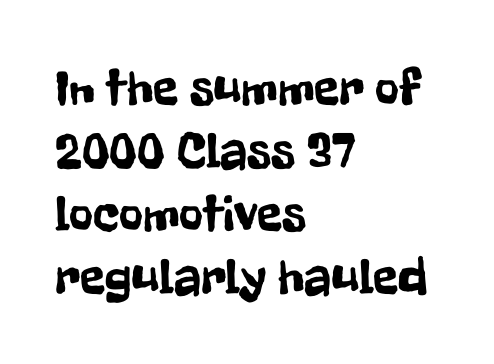
Descenders are the only things crossing below the line. Posture: upright roman. Alignment: flush left. Nope, no serifs anywhere on these letters.
